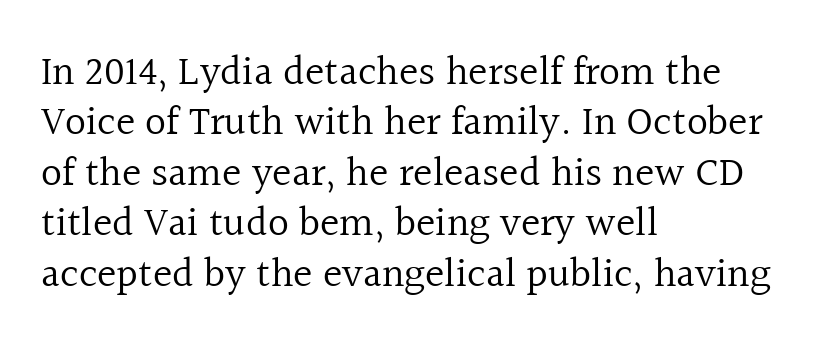
The image shows 41 px regular-weight serif type, upright; set left-aligned, line spacing 1.23x, normal letter spacing, not underlined; a medium x-height.
